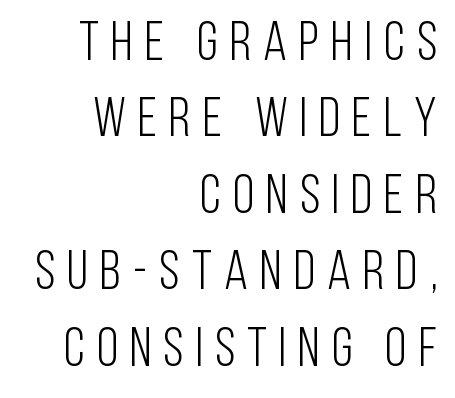
Leading: standard. The rendering anchors every line to the right-hand side. You could not count columns in this text — the font is proportionally spaced. The gaps between neighbouring characters are conspicuously large. The strokes carry an ordinary text weight at most.
